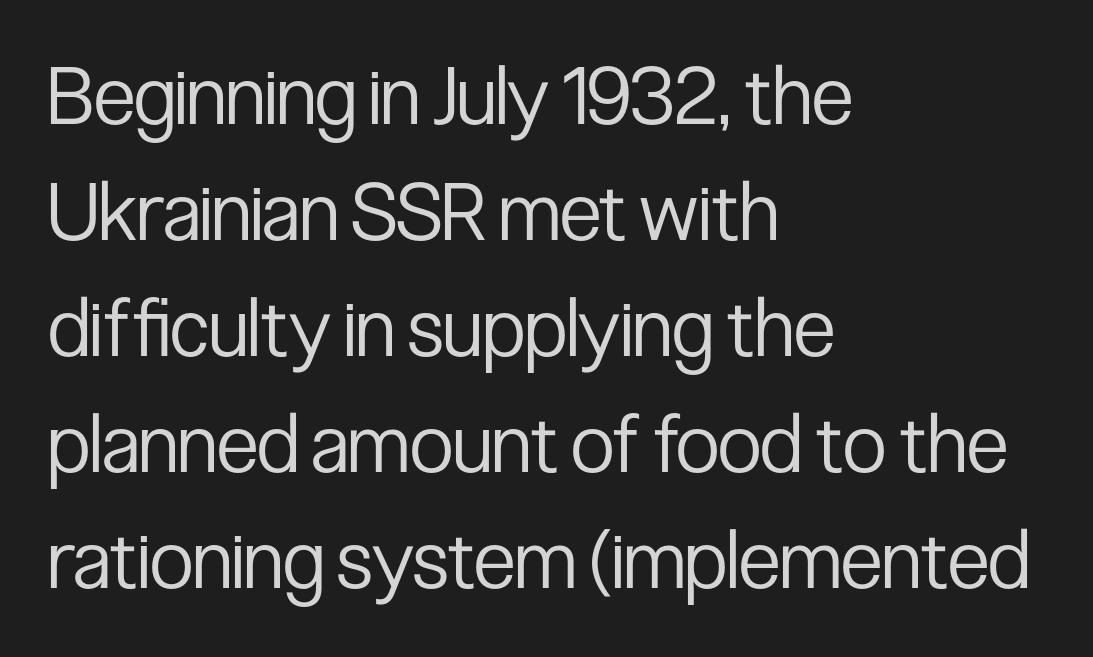
It's the straight-up-and-down kind of type. Layout note: lines flush left. No letter is thick-stroked: the sample isn't bold. Font category for this specimen: sans-serif. The gap between lines stays unmarked.
